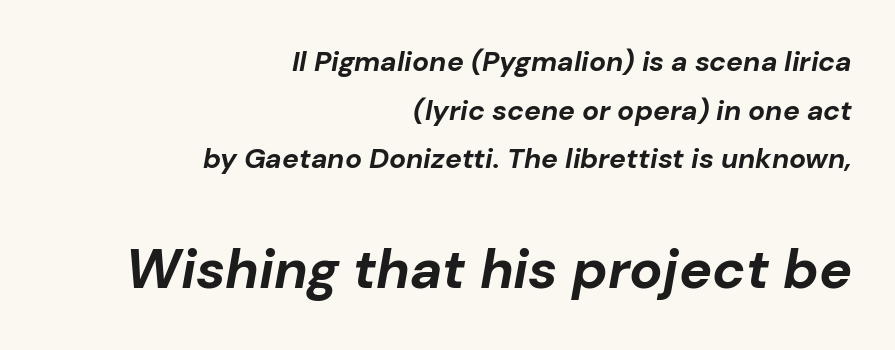
Q: Is the text bold? A: Yes.
Q: Is the text italic (slanted)? A: Yes, it leans right by about 10 degrees.
Q: Is the text underlined? A: No.
Q: How is the paragraph aligned? A: Right-aligned.
Q: Is the spacing between letters normal or unusually wide? A: Normal.
Q: Which block of text is set in a larger size, the first (top) or the second (bottom)? A: The second (bottom) one.
Q: Width (condensed, normal, or wide)? A: Normal.
Q: Stroke contrast? A: Low.
Q: x-height? A: Medium.
Q: Monospaced? A: No.
